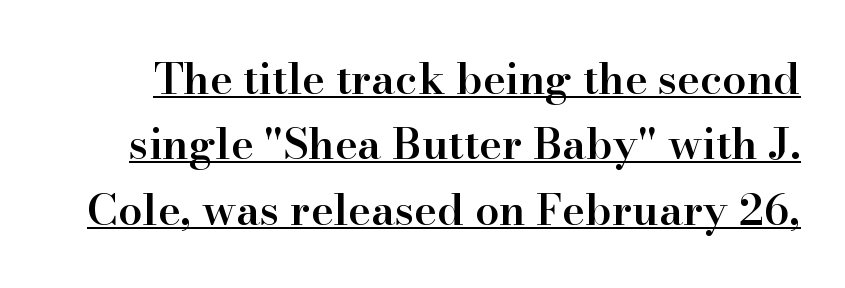
Q: Is the text bold? A: Semi-bold.
Q: Is the text italic (slanted)? A: No, it is upright.
Q: Is the typeface a serif or a sans-serif typeface? A: Serif.
Q: Is the text underlined? A: Yes.
Q: Is the spacing between letters normal or unusually wide? A: Normal.
Q: Is the spacing between lines tight, normal or loose? A: Normal.
Q: Width (condensed, normal, or wide)? A: Normal.
Q: Stroke contrast? A: High.
Q: x-height? A: Small.
Q: Monospaced? A: No.
